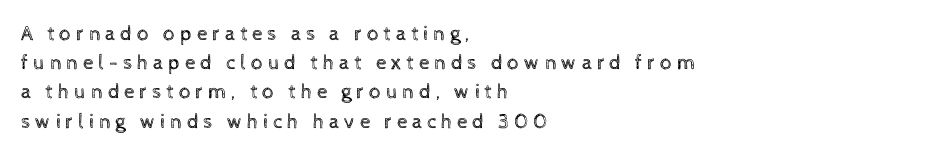
{"italic": "no", "bold": "no", "underline": "no", "align": "left", "line_spacing": "normal", "line_spacing_ratio": 1.39, "letter_spacing": "wide", "letter_spacing_em": 0.22, "glyph_px": 21}
